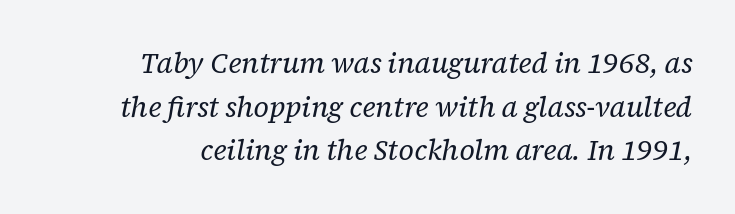
No extra ink here — the face is not bold. The glyphs are unaccompanied by any horizontal stroke below them. Each word holds together tightly as a unit, with standard inter-letter gaps. Evenly set lines give the paragraph a standard silhouette. Character widths vary here, with narrow letters taking less room than wide ones.
